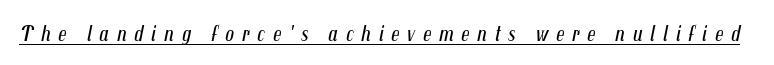
Q: Is the text bold? A: No.
Q: Is the text italic (slanted)? A: Yes, it leans right by about 12 degrees.
Q: Is the text underlined? A: Yes.
Q: Is the spacing between letters normal or unusually wide? A: Unusually wide.
